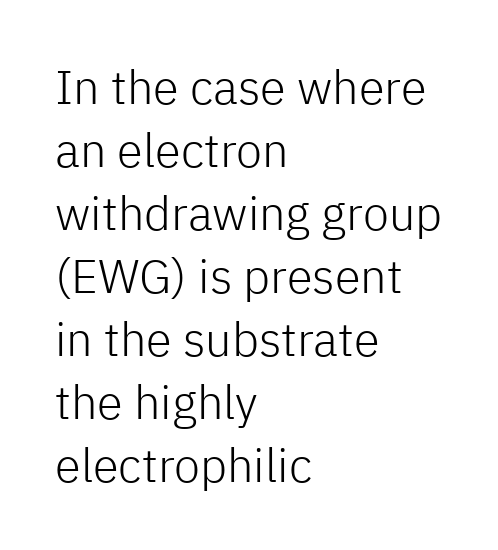
Q: Is the text bold? A: No.
Q: Is the text italic (slanted)? A: No, it is upright.
Q: Is the typeface a serif or a sans-serif typeface? A: Sans-serif.
Q: Is the text underlined? A: No.
Q: How is the paragraph aligned? A: Left-aligned.
Q: Is the spacing between letters normal or unusually wide? A: Normal.
Q: Is the spacing between lines tight, normal or loose? A: Normal.
Q: Width (condensed, normal, or wide)? A: Normal.
Q: Stroke contrast? A: Low.
Q: x-height? A: Medium.
Q: Monospaced? A: No.
